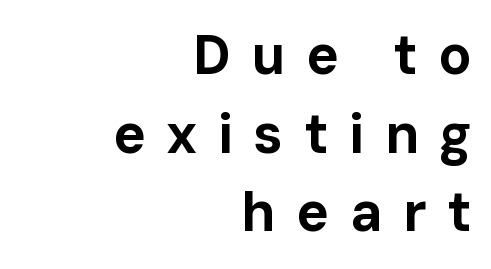
{"serif": "no", "italic": "no", "bold": "yes", "weight": "bold", "width": "normal", "stroke_contrast": "low", "x_height": "medium", "monospaced": "no", "underline": "no", "align": "right", "line_spacing": "normal", "line_spacing_ratio": 1.43, "letter_spacing": "wide", "letter_spacing_em": 0.37, "glyph_px": 55}
